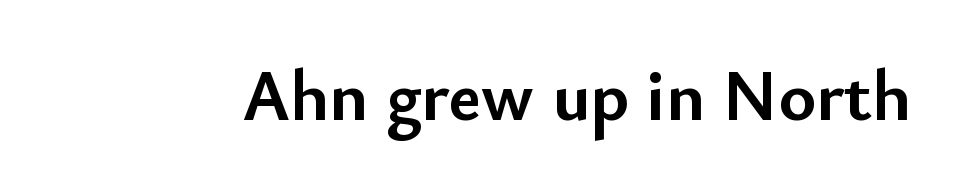
Q: Is the text bold? A: Yes.
Q: Is the text italic (slanted)? A: No, it is upright.
Q: Is the typeface a serif or a sans-serif typeface? A: Sans-serif.
Q: Is the text underlined? A: No.
Q: Is the spacing between letters normal or unusually wide? A: Normal.
Q: Width (condensed, normal, or wide)? A: Normal.
Q: Stroke contrast? A: Low.
Q: x-height? A: Small.
Q: Monospaced? A: No.
